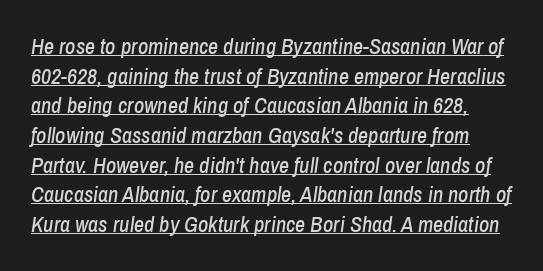
Q: Is the text italic (slanted)? A: Yes, it leans right by about 8 degrees.
Q: Is the text underlined? A: Yes.
Q: Is the spacing between letters normal or unusually wide? A: Normal.
Q: Is the spacing between lines tight, normal or loose? A: Normal.
